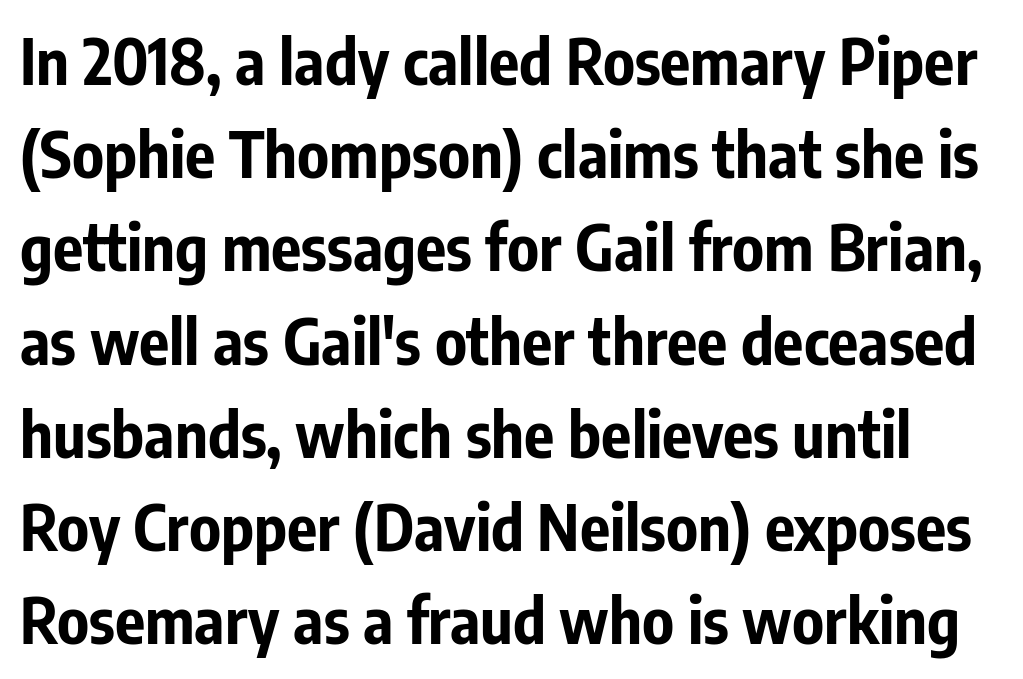
Q: Is the text bold? A: Yes.
Q: Is the text italic (slanted)? A: No, it is upright.
Q: Is the typeface a serif or a sans-serif typeface? A: Sans-serif.
Q: Is the text underlined? A: No.
Q: Is the spacing between letters normal or unusually wide? A: Normal.
Q: Is the spacing between lines tight, normal or loose? A: Normal.
Q: Width (condensed, normal, or wide)? A: Condensed.
Q: Stroke contrast? A: Low.
Q: x-height? A: Medium.
Q: Monospaced? A: No.
